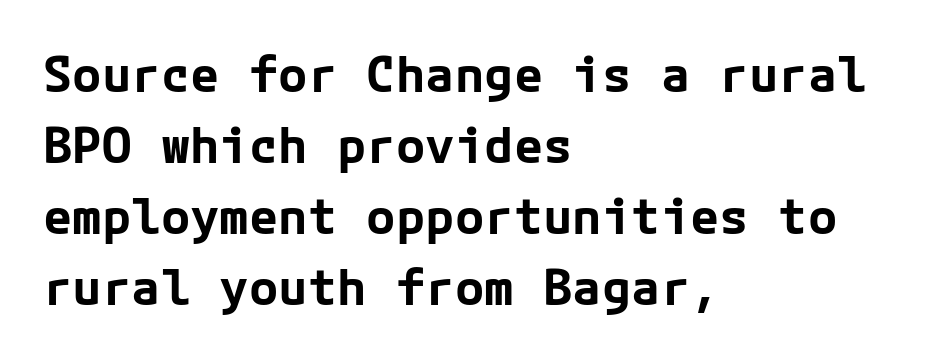
The lines are quadded left. The letters carry no serifs — their stems end cleanly without finishing strokes. You'd pick this weight for a headline — it's a proper bold. The letterforms sit shoulder to shoulder at normal distance. Notice how the stems are strictly vertical — no italics here. Line spacing here is normal.
